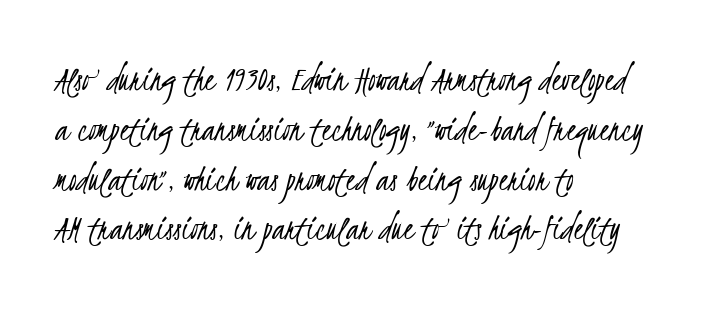
The image shows 38 px light, condensed sans-serif type; set left-aligned, normal line spacing (1.31x), normal letter spacing, not underlined; low stroke contrast and a small x-height.
